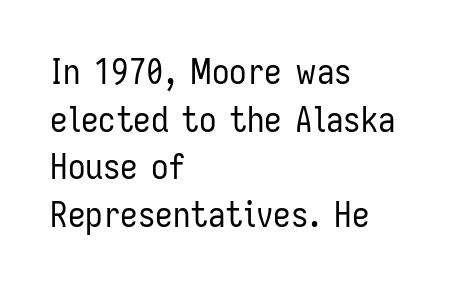
Q: Is the text bold? A: No.
Q: Is the text italic (slanted)? A: No, it is upright.
Q: Is the typeface a serif or a sans-serif typeface? A: Sans-serif.
Q: Is the text underlined? A: No.
Q: How is the paragraph aligned? A: Left-aligned.
Q: Is the spacing between letters normal or unusually wide? A: Normal.
Q: Is the spacing between lines tight, normal or loose? A: Normal.
Q: Width (condensed, normal, or wide)? A: Condensed.
Q: Stroke contrast? A: Low.
Q: x-height? A: Medium.
Q: Monospaced? A: No.
